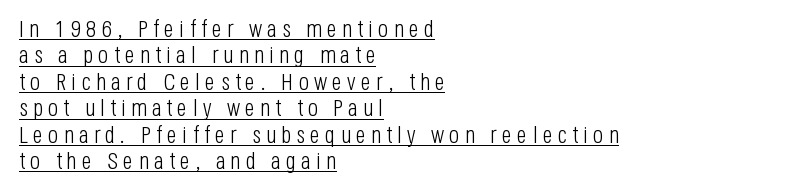
{"italic": "no", "bold": "no", "underline": "yes", "align": "left", "line_spacing": "tight", "line_spacing_ratio": 1.1, "letter_spacing": "wide", "letter_spacing_em": 0.21, "glyph_px": 24}
